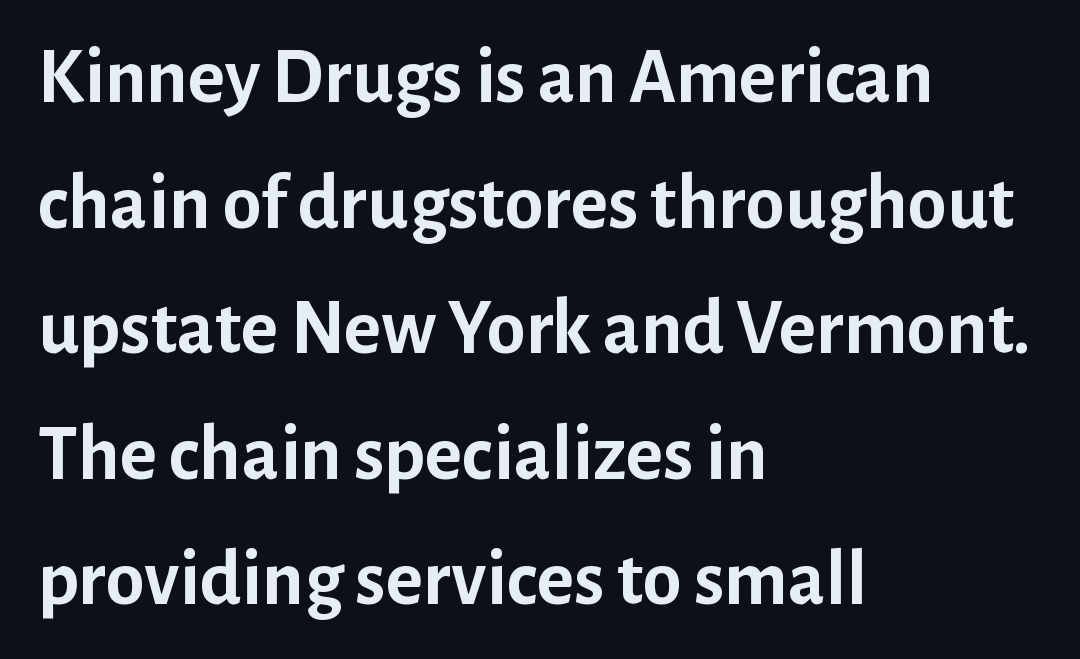
{"serif": "no", "italic": "no", "bold": "yes", "weight": "semibold", "width": "normal", "stroke_contrast": "low", "x_height": "medium", "monospaced": "no", "underline": "no", "align": "left", "line_spacing": "normal", "line_spacing_ratio": 1.59, "letter_spacing": "normal", "letter_spacing_em": 0.0, "glyph_px": 79}
